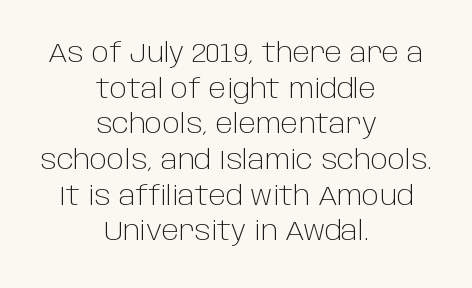
Q: Is the text bold? A: No.
Q: Is the text italic (slanted)? A: No, it is upright.
Q: Is the text underlined? A: No.
Q: How is the paragraph aligned? A: Centered.
Q: Is the spacing between letters normal or unusually wide? A: Normal.
Q: Is the spacing between lines tight, normal or loose? A: Normal.
